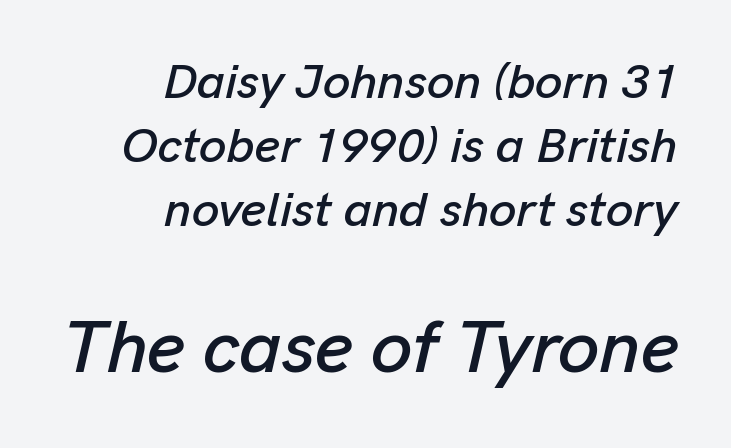
The image shows 74 px text type, italic (leaning right); set right-aligned, normal line spacing (1.31x), normal letter spacing, not underlined; the second (bottom) block is 1.51x larger; low stroke contrast and a medium x-height.
